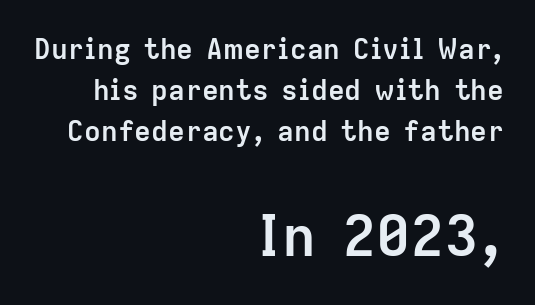
Q: Is the text bold? A: Yes.
Q: Is the text italic (slanted)? A: No, it is upright.
Q: Is the typeface a serif or a sans-serif typeface? A: Sans-serif.
Q: Is the text underlined? A: No.
Q: How is the paragraph aligned? A: Right-aligned.
Q: Is the spacing between letters normal or unusually wide? A: Normal.
Q: Is the spacing between lines tight, normal or loose? A: Normal.
Q: Which block of text is set in a larger size, the first (top) or the second (bottom)? A: The second (bottom) one.
Q: Width (condensed, normal, or wide)? A: Normal.
Q: Stroke contrast? A: Low.
Q: x-height? A: Medium.
Q: Monospaced? A: No.
